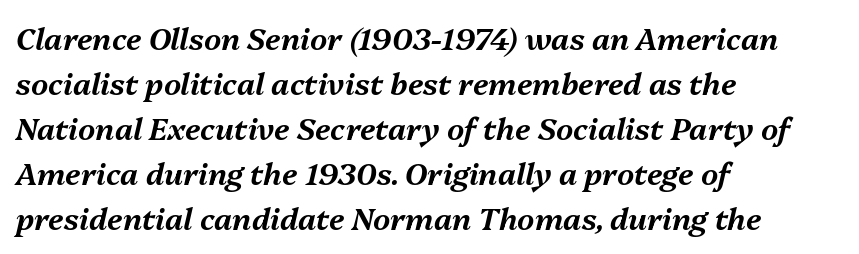
Characters are canted at an angle relative to the baseline's perpendicular. The rendering uses natural spacing where letterforms have individual widths. The leading is moderate, giving the passage an even texture. The setting favours the left margin, as ordinary paragraphs usually do.
